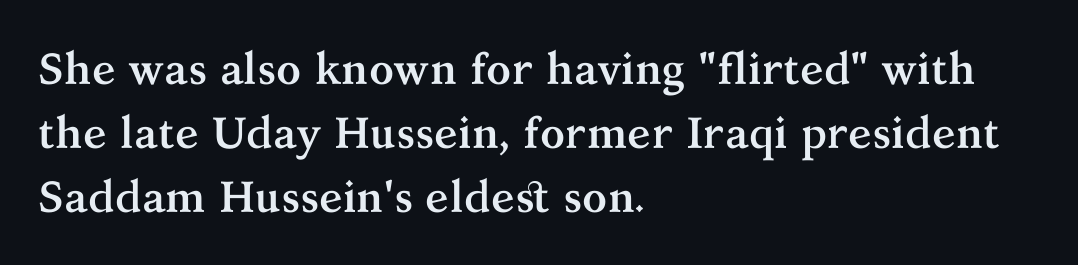
The image shows 44 px semibold serif type, upright; set left-aligned, normal line spacing (1.46x), normal letter spacing, not underlined; medium stroke contrast and a medium x-height.
